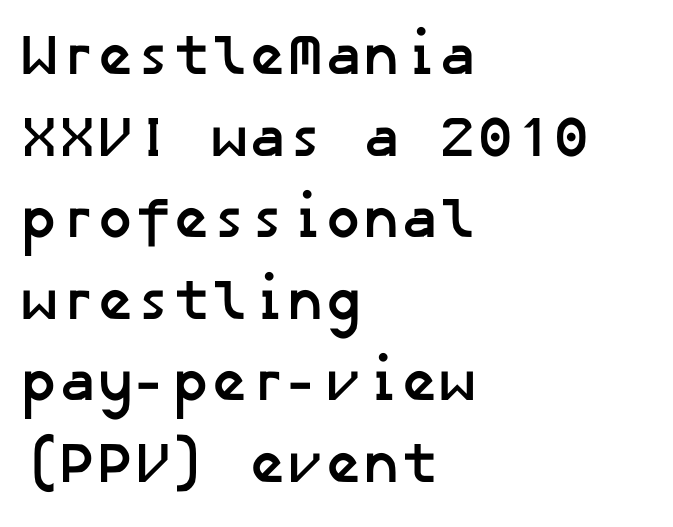
{"serif": "no", "bold": "yes", "weight": "semibold", "width": "normal", "stroke_contrast": "low", "x_height": "medium", "underline": "no", "align": "left", "line_spacing": "normal", "line_spacing_ratio": 1.43, "letter_spacing": "normal", "letter_spacing_em": 0.0, "glyph_px": 57}
